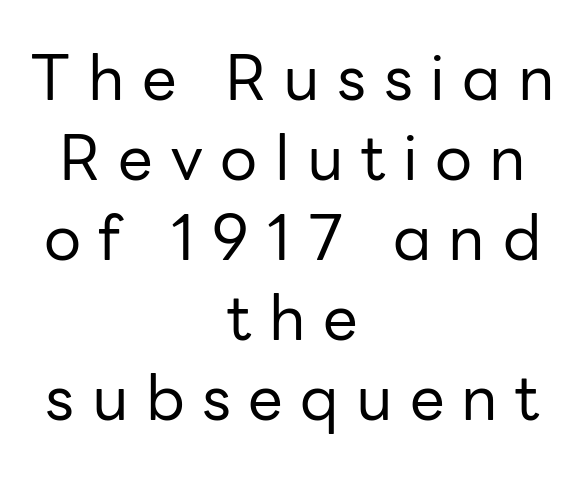
Q: Is the text bold? A: No.
Q: Is the text italic (slanted)? A: No, it is upright.
Q: Is the typeface a serif or a sans-serif typeface? A: Sans-serif.
Q: Is the text underlined? A: No.
Q: How is the paragraph aligned? A: Centered.
Q: Is the spacing between letters normal or unusually wide? A: Unusually wide.
Q: Is the spacing between lines tight, normal or loose? A: Normal.
Q: Width (condensed, normal, or wide)? A: Normal.
Q: Stroke contrast? A: Low.
Q: x-height? A: Medium.
Q: Monospaced? A: No.
